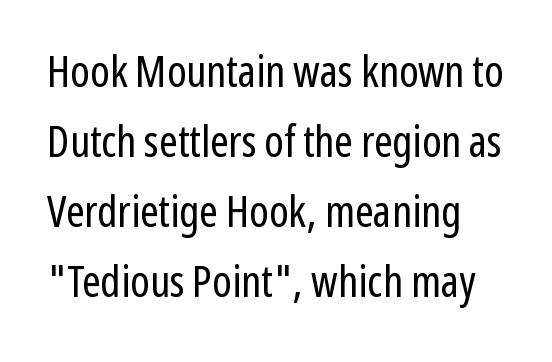
The image shows 44 px regular-weight, condensed sans-serif type, upright; set normal line spacing (1.59x), normal letter spacing, not underlined; low stroke contrast and a medium x-height.
